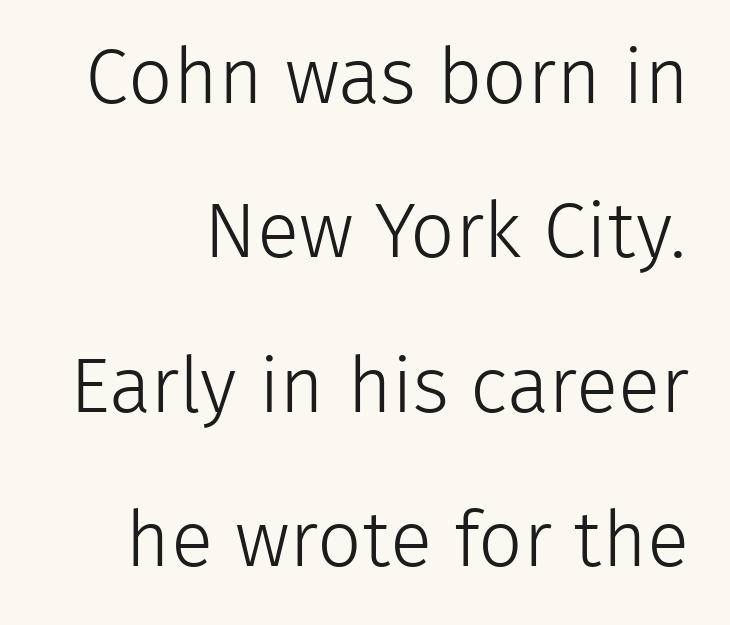
Q: Is the text bold? A: No.
Q: Is the text italic (slanted)? A: No, it is upright.
Q: Is the typeface a serif or a sans-serif typeface? A: Sans-serif.
Q: Is the text underlined? A: No.
Q: How is the paragraph aligned? A: Right-aligned.
Q: Is the spacing between letters normal or unusually wide? A: Normal.
Q: Is the spacing between lines tight, normal or loose? A: Loose.
Q: Width (condensed, normal, or wide)? A: Normal.
Q: Stroke contrast? A: Low.
Q: x-height? A: Medium.
Q: Monospaced? A: No.
